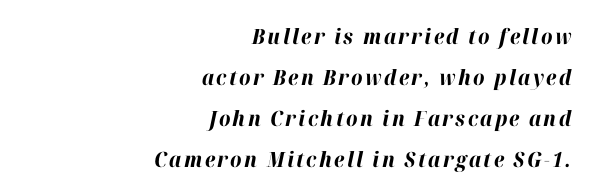
The image shows 21 px bold type, italic (leaning right); set right-aligned, loose line spacing (1.95x), not underlined.
